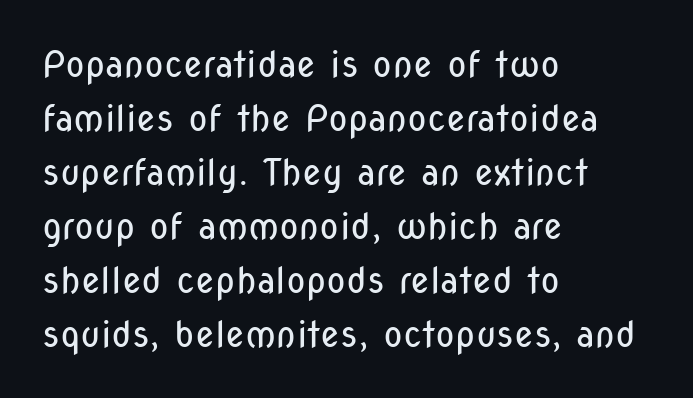
Q: Is the text bold? A: No.
Q: Is the text italic (slanted)? A: No, it is upright.
Q: Is the typeface a serif or a sans-serif typeface? A: Sans-serif.
Q: Is the text underlined? A: No.
Q: How is the paragraph aligned? A: Left-aligned.
Q: Is the spacing between letters normal or unusually wide? A: Normal.
Q: Is the spacing between lines tight, normal or loose? A: Normal.
Q: Width (condensed, normal, or wide)? A: Condensed.
Q: Stroke contrast? A: Low.
Q: x-height? A: Medium.
Q: Monospaced? A: No.
